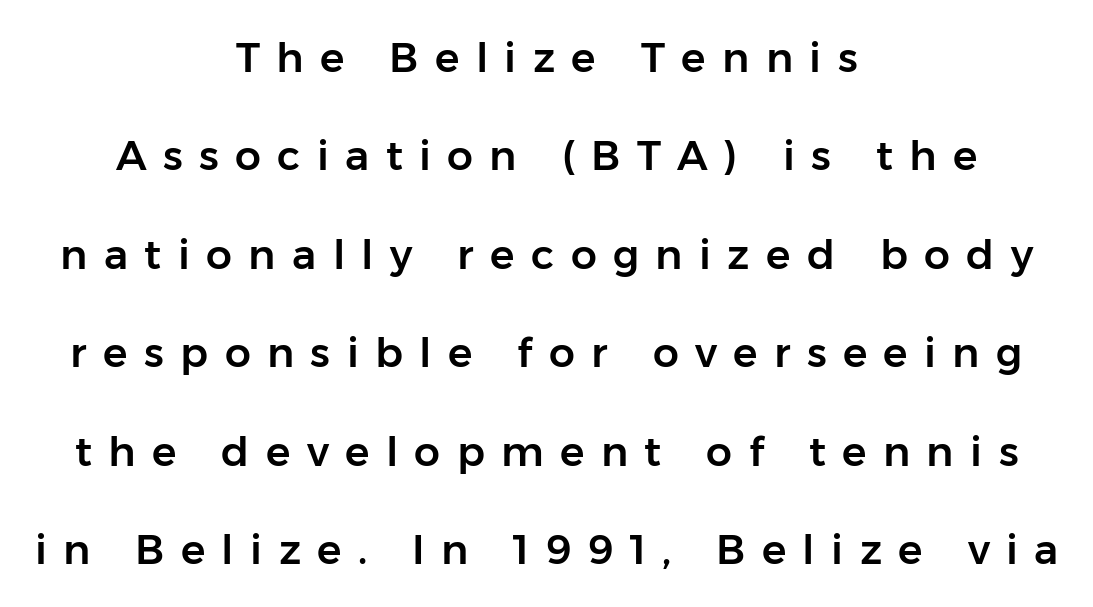
The image shows 41 px sans-serif type, upright; set centered, loose line spacing (2.4x), unusually wide letter spacing (+0.4 em), not underlined; low stroke contrast and a medium x-height.
